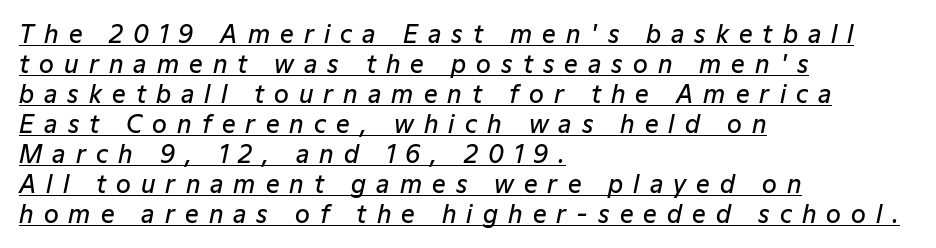
Q: Is the text bold? A: Semi-bold.
Q: Is the text italic (slanted)? A: Yes, it leans right by about 12 degrees.
Q: Is the text underlined? A: Yes.
Q: How is the paragraph aligned? A: Left-aligned.
Q: Is the spacing between letters normal or unusually wide? A: Unusually wide.
Q: Is the spacing between lines tight, normal or loose? A: Normal.
